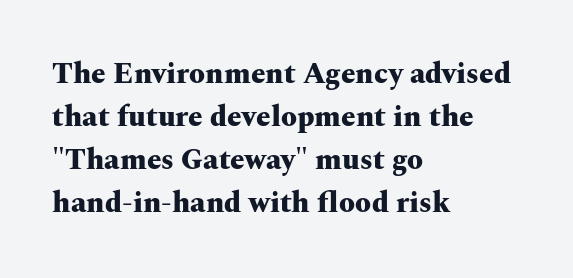
Q: Is the text bold? A: Yes.
Q: Is the text italic (slanted)? A: No, it is upright.
Q: Is the typeface a serif or a sans-serif typeface? A: Serif.
Q: Is the text underlined? A: No.
Q: How is the paragraph aligned? A: Left-aligned.
Q: Is the spacing between letters normal or unusually wide? A: Normal.
Q: Is the spacing between lines tight, normal or loose? A: Normal.
Q: Width (condensed, normal, or wide)? A: Wide.
Q: Stroke contrast? A: Medium.
Q: x-height? A: Medium.
Q: Monospaced? A: No.
